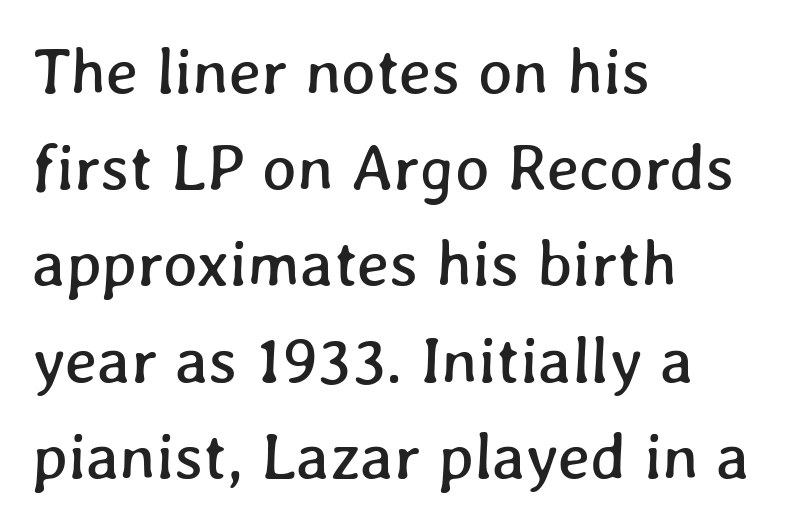
The typesetter chose a ragged-right arrangement here. There is no visible air inserted between adjacent glyphs. Varying glyph widths throughout — classic text-font behaviour. Check the space under the baseline: it is left empty.
